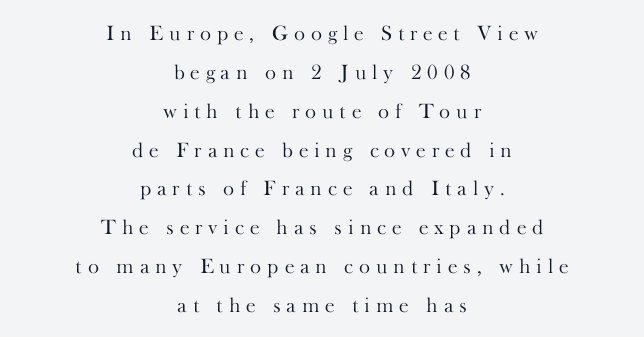
The image shows 21 px text type, upright; set centered, line spacing 1.85x, unusually wide letter spacing (+0.28 em), not underlined.
